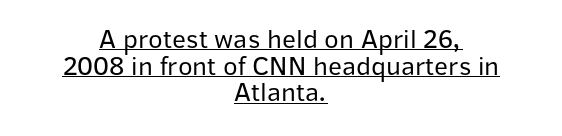
The specimen reads as upright at a glance. The typesetting does not lean heavy: it is not bold. A typesetter would call this leading minimal, almost set solid. The face used here appears with an underline applied.
